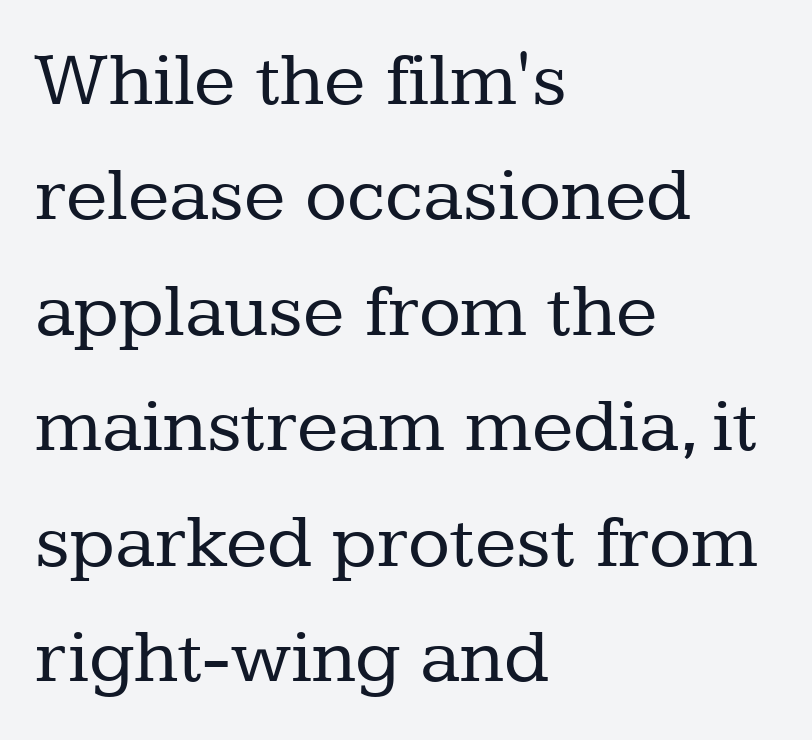
The image shows 77 px regular-weight serif type, upright; set left-aligned, normal line spacing (1.5x), normal letter spacing, not underlined; low stroke contrast and a medium x-height.
